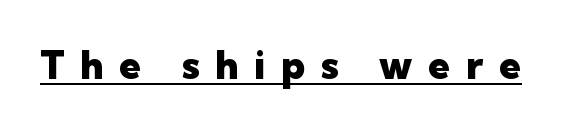
Each letter keeps its own natural width here, so spacing adapts to shape. In designer terms, the underline attribute is active on this setting. Observe the absence of serifs on each vertical stroke in this sample. Notice how thick the strokes are: this is what a full bold looks like. The specimen reads as upright at a glance.
